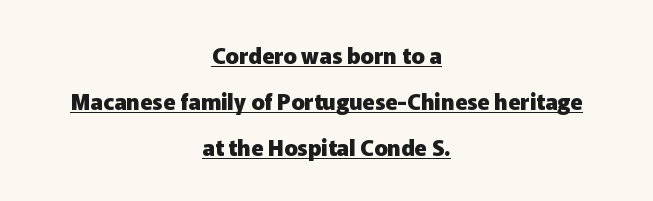
The image shows 22 px bold type, upright; set centered, loose line spacing (2.09x), normal letter spacing, underlined.
